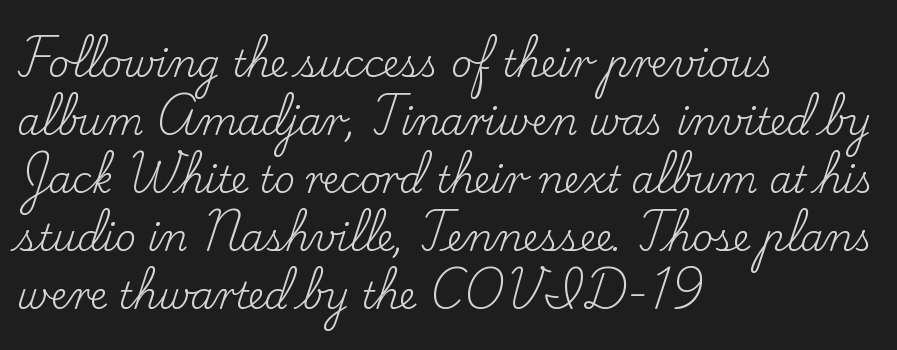
Which margin do the lines hug? The left one — the right edge is uneven. The letterforms sit shoulder to shoulder at normal distance. The passage shown is typed in a proportional face where columns would drift. On a weight scale, this lands at 450 or below. The lines sit at an ordinary, default distance from one another.
